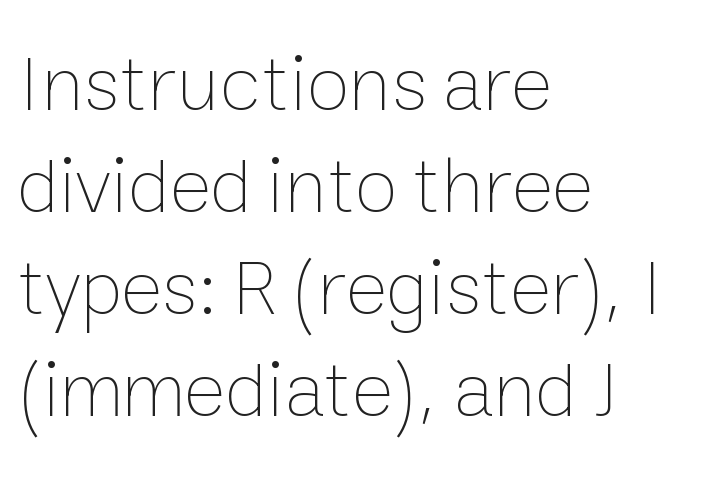
The image shows 79 px thin type, upright; set left-aligned, normal line spacing (1.29x), normal letter spacing, not underlined; low stroke contrast and a medium x-height.
